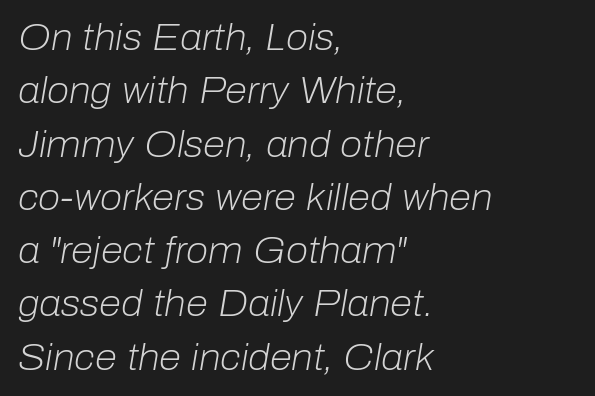
Q: Is the text bold? A: No.
Q: Is the text italic (slanted)? A: Yes, it leans right by about 10 degrees.
Q: Is the text underlined? A: No.
Q: How is the paragraph aligned? A: Left-aligned.
Q: Is the spacing between letters normal or unusually wide? A: Normal.
Q: Is the spacing between lines tight, normal or loose? A: Normal.
Q: Width (condensed, normal, or wide)? A: Normal.
Q: Stroke contrast? A: Low.
Q: x-height? A: Medium.
Q: Monospaced? A: No.
